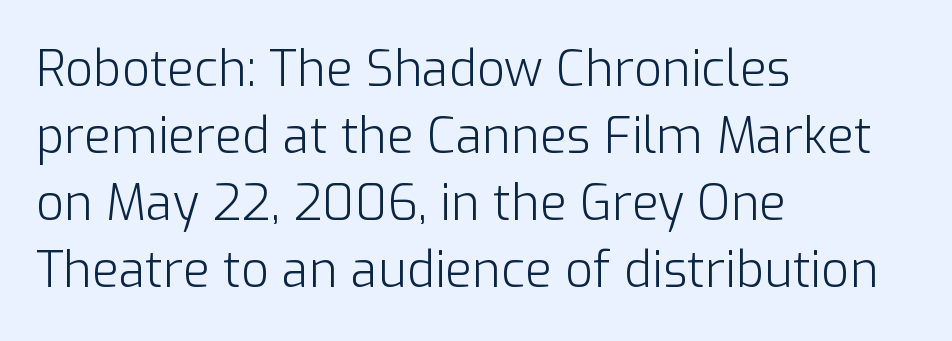
The image shows 49 px light sans-serif type, upright; set left-aligned, normal line spacing (1.37x), normal letter spacing, not underlined; low stroke contrast and a medium x-height.
